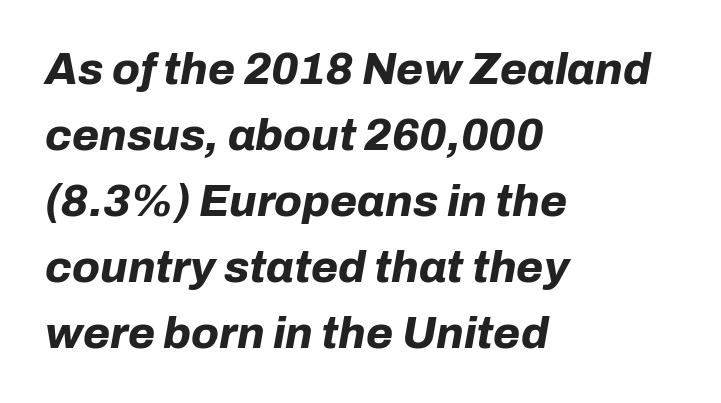
{"italic": "yes", "lean": "right", "slant_degrees": 10, "bold": "yes", "weight": "bold", "width": "normal", "stroke_contrast": "low", "x_height": "medium", "monospaced": "no", "underline": "no", "align": "left", "line_spacing": "normal", "line_spacing_ratio": 1.5, "letter_spacing": "normal", "letter_spacing_em": 0.0, "glyph_px": 44}
